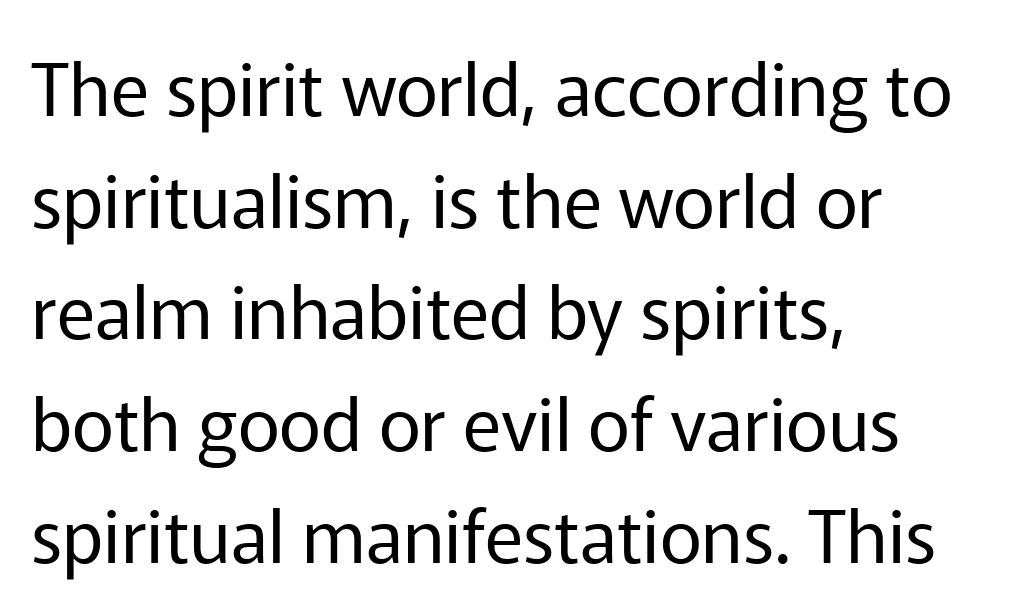
Q: Is the text bold? A: No.
Q: Is the text italic (slanted)? A: No, it is upright.
Q: Is the typeface a serif or a sans-serif typeface? A: Sans-serif.
Q: Is the text underlined? A: No.
Q: How is the paragraph aligned? A: Left-aligned.
Q: Is the spacing between letters normal or unusually wide? A: Normal.
Q: Is the spacing between lines tight, normal or loose? A: Normal.
Q: Width (condensed, normal, or wide)? A: Normal.
Q: Stroke contrast? A: Low.
Q: x-height? A: Medium.
Q: Monospaced? A: No.
